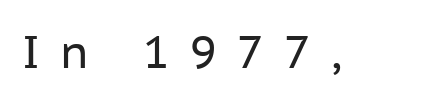
Q: Is the text bold? A: No.
Q: Is the text italic (slanted)? A: No, it is upright.
Q: Is the typeface a serif or a sans-serif typeface? A: Sans-serif.
Q: Is the text underlined? A: No.
Q: Is the spacing between letters normal or unusually wide? A: Unusually wide.
Q: Width (condensed, normal, or wide)? A: Normal.
Q: Stroke contrast? A: Low.
Q: x-height? A: Medium.
Q: Monospaced? A: No.
